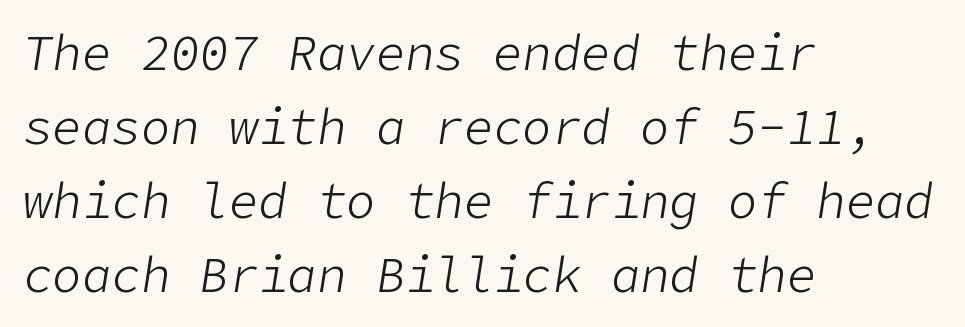
The image shows 49 px light type, italic (leaning right); set left-aligned, normal line spacing (1.51x), normal letter spacing, not underlined; low stroke contrast and a medium x-height.
